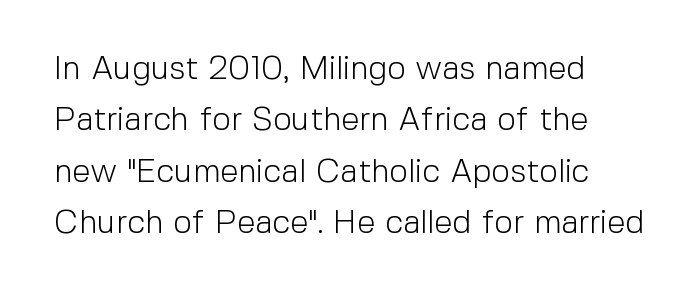
Q: Is the text bold? A: No.
Q: Is the text italic (slanted)? A: No, it is upright.
Q: Is the typeface a serif or a sans-serif typeface? A: Sans-serif.
Q: Is the text underlined? A: No.
Q: Is the spacing between letters normal or unusually wide? A: Normal.
Q: Is the spacing between lines tight, normal or loose? A: Normal.
Q: Width (condensed, normal, or wide)? A: Normal.
Q: x-height? A: Medium.
Q: Monospaced? A: No.
